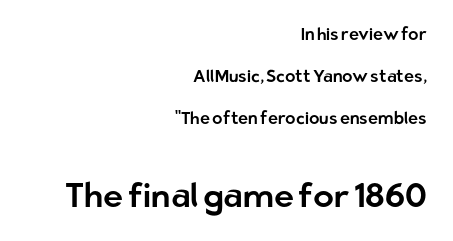
{"serif": "no", "italic": "no", "width": "normal", "stroke_contrast": "low", "x_height": "medium", "monospaced": "no", "underline": "no", "align": "right", "line_spacing": "loose", "line_spacing_ratio": 2.47, "letter_spacing": "normal", "letter_spacing_em": 0.0, "larger_block": "second", "size_ratio": 2.0, "glyph_px": 34}
